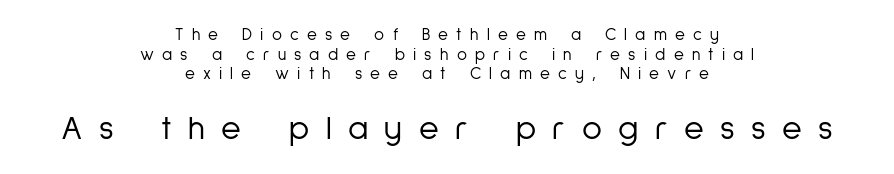
The image shows 34 px light, condensed sans-serif type, upright; set centered, line spacing 1.16x, unusually wide letter spacing (+0.48 em), not underlined; the second (bottom) block is 2.0x larger; low stroke contrast and a medium x-height.
